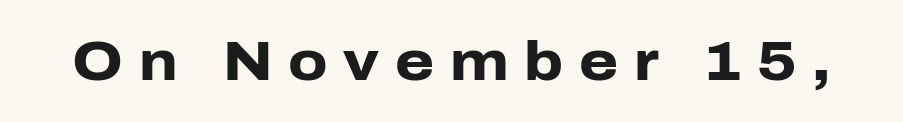
Q: Is the text bold? A: Yes.
Q: Is the text italic (slanted)? A: No, it is upright.
Q: Is the typeface a serif or a sans-serif typeface? A: Sans-serif.
Q: Is the text underlined? A: No.
Q: Is the spacing between letters normal or unusually wide? A: Unusually wide.
Q: Width (condensed, normal, or wide)? A: Normal.
Q: Stroke contrast? A: Low.
Q: x-height? A: Medium.
Q: Monospaced? A: No.
